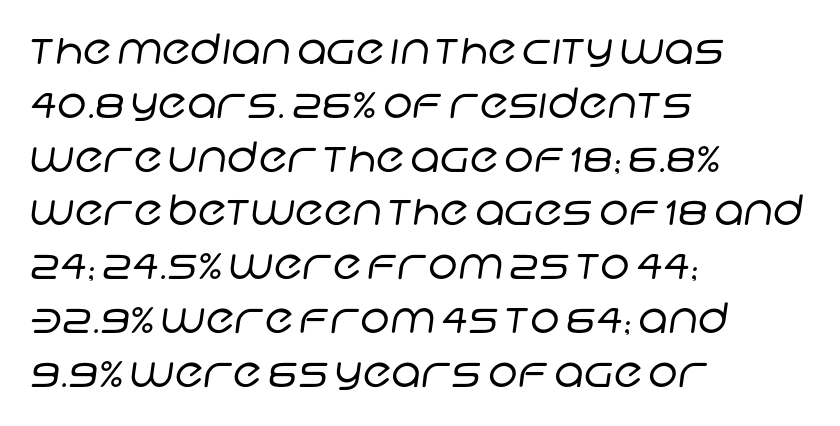
The image shows 42 px regular-weight sans-serif type; set left-aligned, normal line spacing (1.28x), normal letter spacing, not underlined; low stroke contrast and a large x-height.
